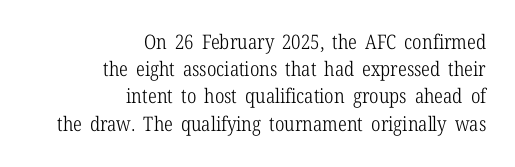
Q: Is the text bold? A: No.
Q: Is the text italic (slanted)? A: No, it is upright.
Q: Is the text underlined? A: No.
Q: How is the paragraph aligned? A: Right-aligned.
Q: Is the spacing between letters normal or unusually wide? A: Normal.
Q: Is the spacing between lines tight, normal or loose? A: Normal.
